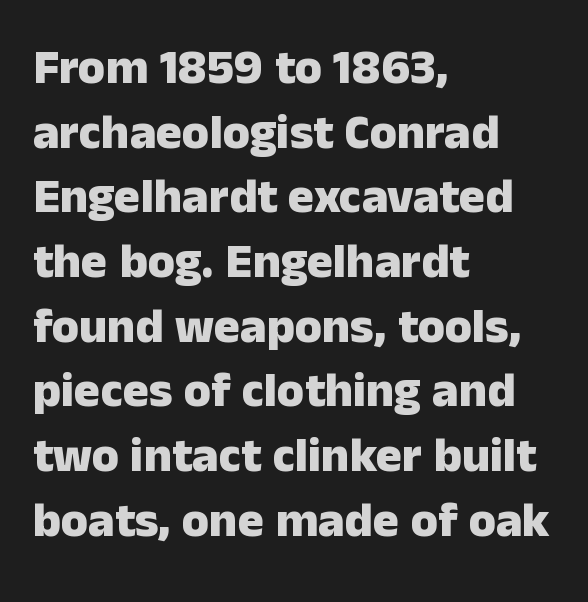
As a designer I'd log this as weight 700, bold. I'd call this a sans setting — the letters go barefoot. Note the varied advance widths — an 'i' is clearly narrower than an 'm'. Does extra space separate the letters? No, they use regular spacing. Left-aligned paragraph, ragged on the right.
